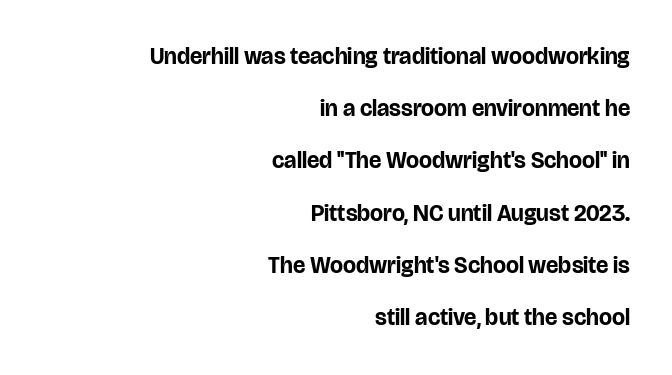
The image shows 23 px bold type, upright; set right-aligned, loose line spacing (2.27x), normal letter spacing, not underlined.
